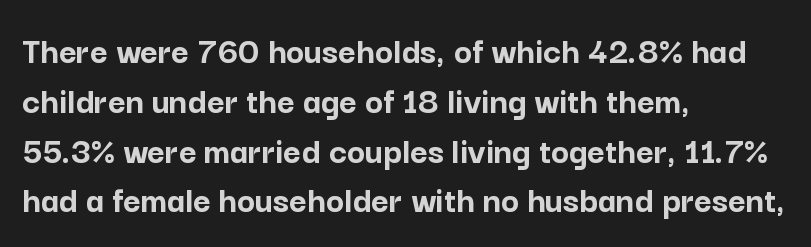
Compared with typical body copy, the letter spacing here is the same. The face used here has the dense, thick strokes of a bold. Rows of type keep a routine distance in the vertical direction. A bare baseline throughout the passage.
